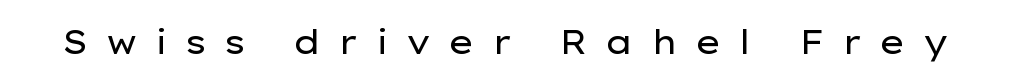
Unmarked baselines from the first word to the last. The letterforms stand isolated, each surrounded by extra space. Weight: in the light-to-regular range. The passage shown is typed in a proportional face where columns would drift. Unlike a traditional serif, this face leaves its strokes unadorned. When letters stand straight like this, we call the style roman or upright.
